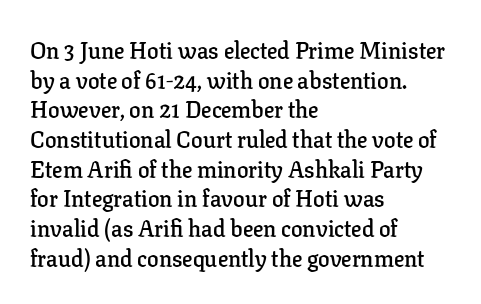
Stroke thickness is moderately raised; the sample reads as semibold. Vertical strokes here are truly vertical. The area under the type is left untouched. Summary of vertical rhythm: regular, with standard interline spacing.
